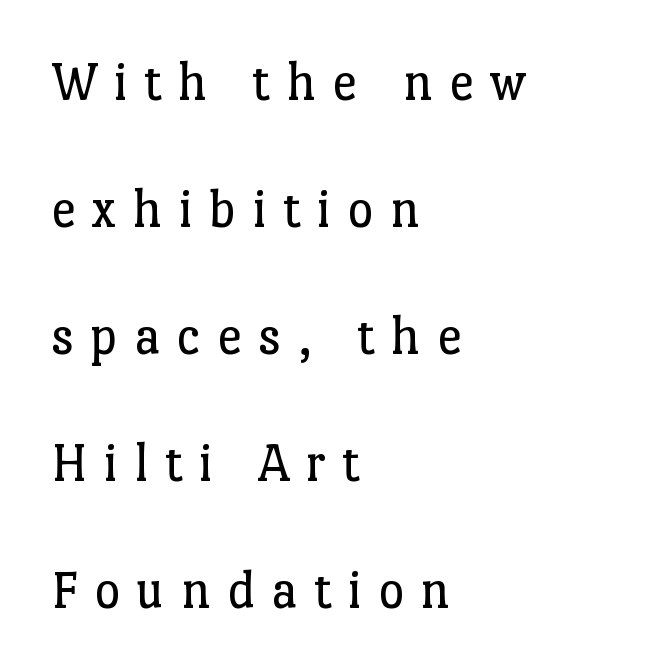
Vertical strokes here are truly vertical. Is this a fixed-width face? No — the glyphs have proportional, varying widths. The letterforms stand isolated, each surrounded by extra space. A typesetter would call this leading open, well beyond the default. A bare baseline throughout the passage. Is this a sans? No — the strokes have serifs.
